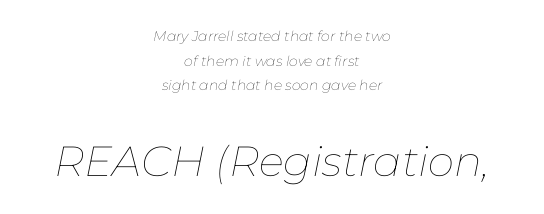
The image shows 42 px thin type, italic (leaning right); set centered, line spacing 1.76x, normal letter spacing, not underlined; the second (bottom) block is 3.0x larger; low stroke contrast and a medium x-height.
